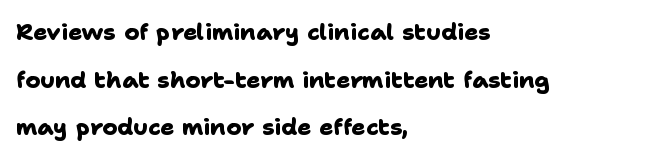
{"bold": "yes", "underline": "no", "align": "left", "line_spacing": "loose", "line_spacing_ratio": 2.07, "letter_spacing": "normal", "letter_spacing_em": 0.0, "glyph_px": 23}
